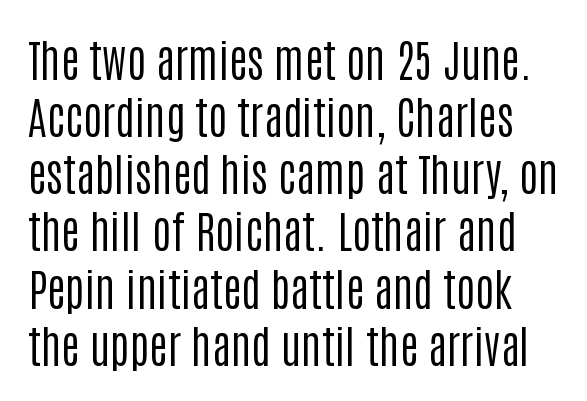
Q: Is the text bold? A: No.
Q: Is the text italic (slanted)? A: No, it is upright.
Q: Is the typeface a serif or a sans-serif typeface? A: Sans-serif.
Q: Is the text underlined? A: No.
Q: Is the spacing between letters normal or unusually wide? A: Normal.
Q: Is the spacing between lines tight, normal or loose? A: Normal.
Q: Width (condensed, normal, or wide)? A: Condensed.
Q: Stroke contrast? A: Low.
Q: x-height? A: Large.
Q: Monospaced? A: No.
